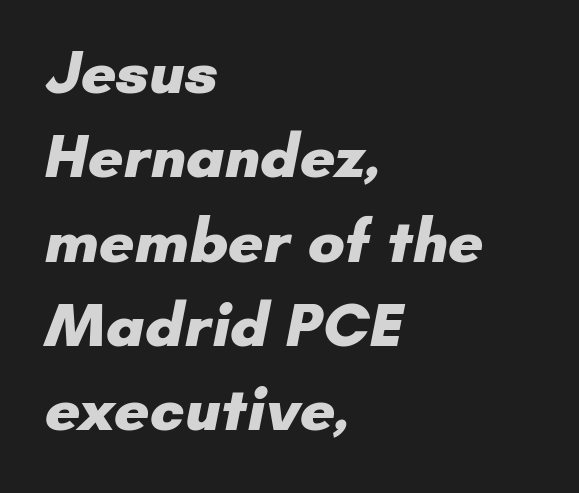
{"serif": "no", "bold": "yes", "weight": "heavy", "width": "normal", "stroke_contrast": "low", "x_height": "small", "monospaced": "no", "underline": "no", "align": "left", "line_spacing": "normal", "line_spacing_ratio": 1.36, "letter_spacing": "normal", "letter_spacing_em": 0.0, "glyph_px": 62}
